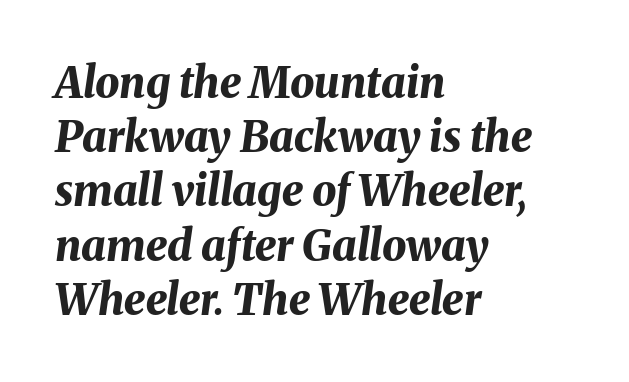
The image shows 43 px bold type, italic (leaning right); set left-aligned, normal line spacing (1.26x), normal letter spacing, not underlined; medium stroke contrast and a medium x-height.
